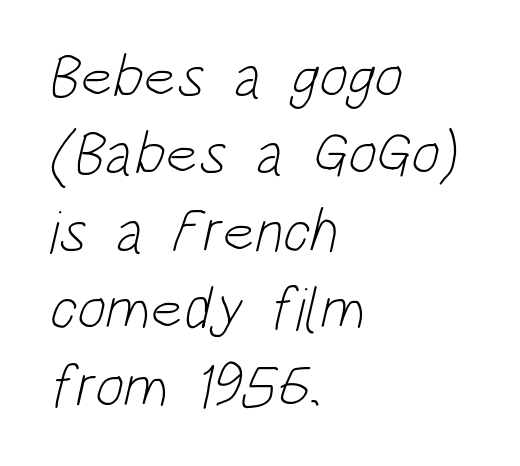
The image shows 61 px light, condensed sans-serif type; set left-aligned, normal line spacing (1.27x), normal letter spacing, not underlined; low stroke contrast and a large x-height.
